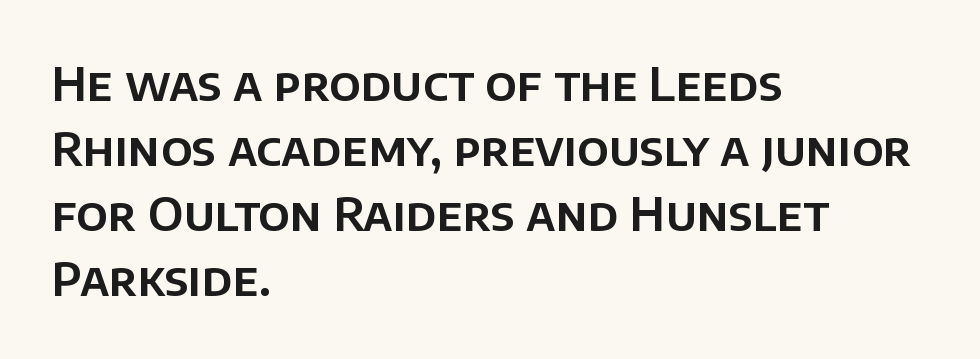
Clear beneath every line of the passage. You could not count columns in this text — the font is proportionally spaced. Reading down the block, your eye returns to a fixed left position each line. Note: no serifs on the glyphs.
